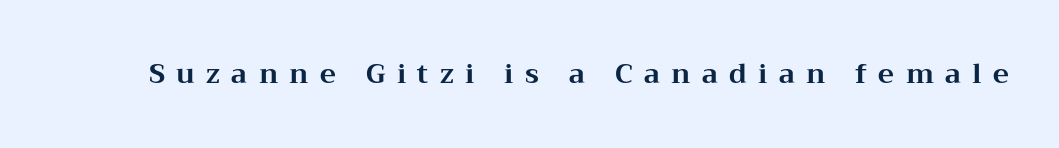
Q: Is the text bold? A: Yes.
Q: Is the text italic (slanted)? A: No, it is upright.
Q: Is the text underlined? A: No.
Q: Is the spacing between letters normal or unusually wide? A: Unusually wide.
